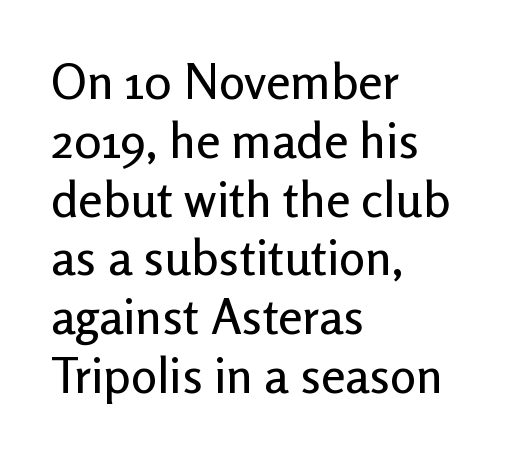
Q: Is the text italic (slanted)? A: No, it is upright.
Q: Is the typeface a serif or a sans-serif typeface? A: Sans-serif.
Q: Is the text underlined? A: No.
Q: How is the paragraph aligned? A: Left-aligned.
Q: Is the spacing between letters normal or unusually wide? A: Normal.
Q: Width (condensed, normal, or wide)? A: Normal.
Q: Stroke contrast? A: Low.
Q: x-height? A: Medium.
Q: Monospaced? A: No.
